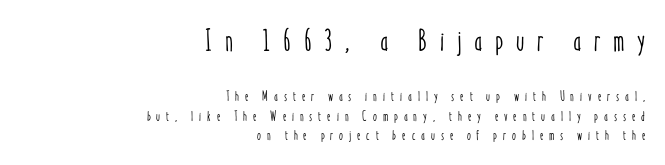
Q: Is the text italic (slanted)? A: No, it is upright.
Q: Is the text underlined? A: No.
Q: How is the paragraph aligned? A: Right-aligned.
Q: Is the spacing between letters normal or unusually wide? A: Unusually wide.
Q: Is the spacing between lines tight, normal or loose? A: Normal.
Q: Which block of text is set in a larger size, the first (top) or the second (bottom)? A: The first (top) one.
Q: Width (condensed, normal, or wide)? A: Condensed.
Q: Stroke contrast? A: Low.
Q: x-height? A: Medium.
Q: Monospaced? A: No.
